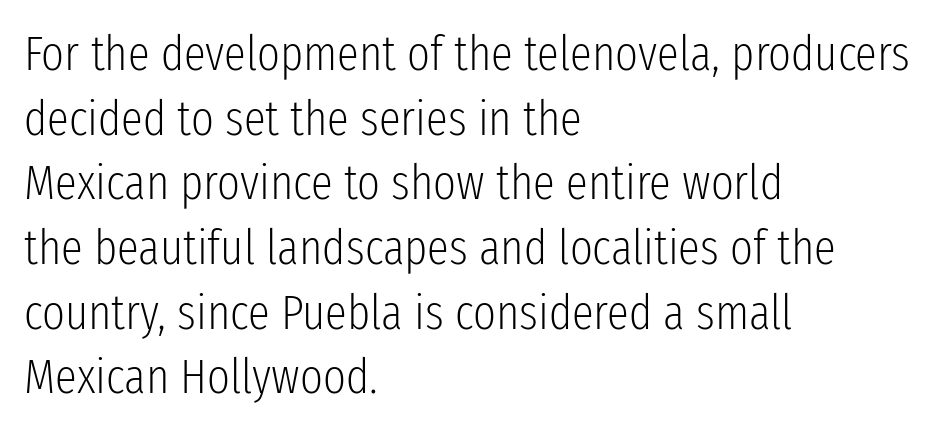
Q: Is the text bold? A: No.
Q: Is the text italic (slanted)? A: No, it is upright.
Q: Is the typeface a serif or a sans-serif typeface? A: Sans-serif.
Q: Is the text underlined? A: No.
Q: How is the paragraph aligned? A: Left-aligned.
Q: Is the spacing between letters normal or unusually wide? A: Normal.
Q: Is the spacing between lines tight, normal or loose? A: Normal.
Q: Width (condensed, normal, or wide)? A: Condensed.
Q: Stroke contrast? A: Low.
Q: x-height? A: Medium.
Q: Monospaced? A: No.
